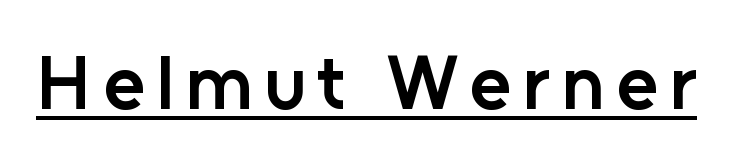
A typesetter would call this proportional, since set widths differ per character. No feet cap the strokes, marking this as sans-serif type. This is moderately heavy type, rendered in semibold. Every stem runs plumb, perpendicular to the baseline.
